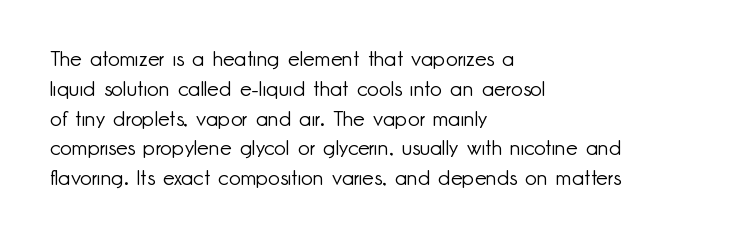
Q: Is the text bold? A: No.
Q: Is the text italic (slanted)? A: No, it is upright.
Q: Is the text underlined? A: No.
Q: How is the paragraph aligned? A: Left-aligned.
Q: Is the spacing between letters normal or unusually wide? A: Normal.
Q: Is the spacing between lines tight, normal or loose? A: Normal.
